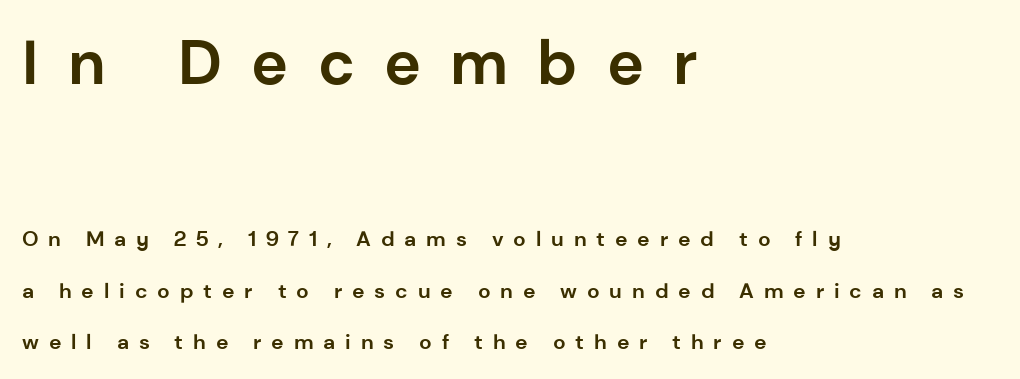
{"serif": "no", "italic": "no", "bold": "yes", "weight": "bold", "width": "normal", "stroke_contrast": "low", "x_height": "medium", "monospaced": "no", "underline": "no", "align": "left", "line_spacing": "loose", "line_spacing_ratio": 2.47, "letter_spacing": "wide", "letter_spacing_em": 0.47, "larger_block": "first", "size_ratio": 2.95, "glyph_px": 62}
